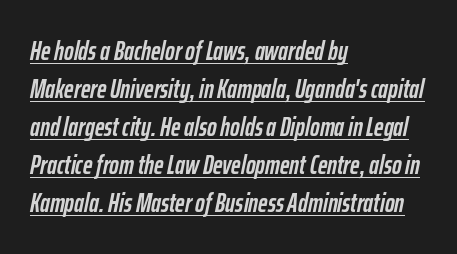
{"italic": "yes", "lean": "right", "slant_degrees": 12, "bold": "yes", "underline": "yes", "align": "left", "line_spacing": "normal", "line_spacing_ratio": 1.46, "letter_spacing": "normal", "letter_spacing_em": 0.0, "glyph_px": 26}
